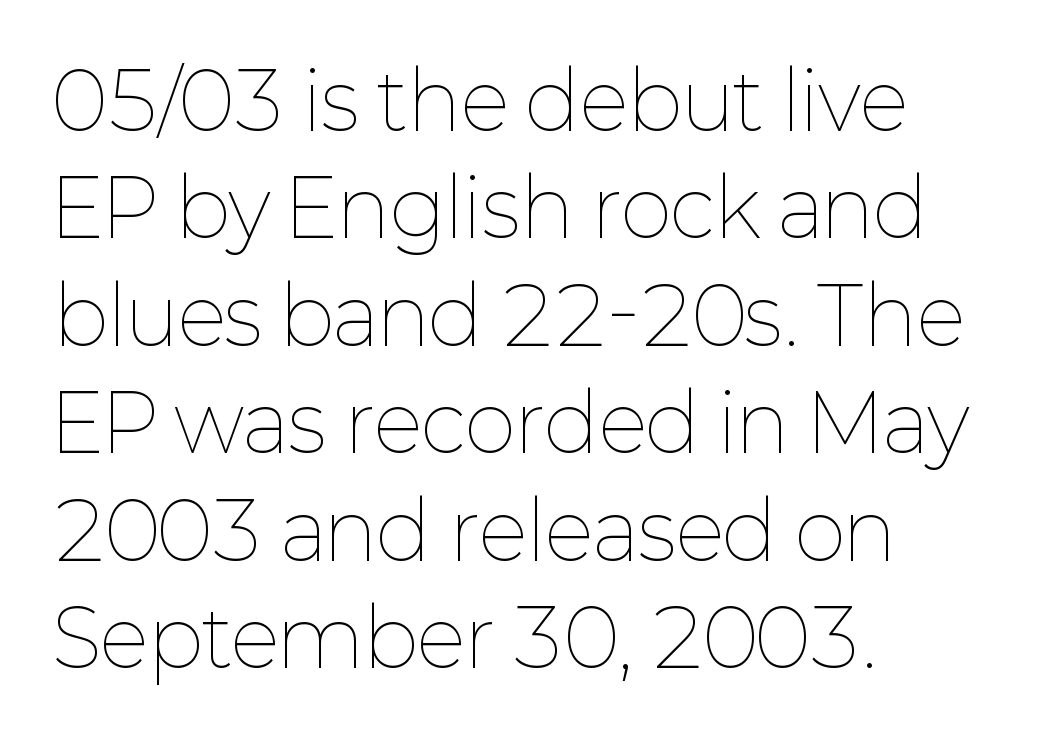
These lines were composed using upright roman letters. Underline: absent. These lines are rendered in a variable-pitch font. Weight: not bold — regular or lighter. How are the letters spaced? Ordinarily, with no added tracking. All the whitespace from short lines collects on the right.
